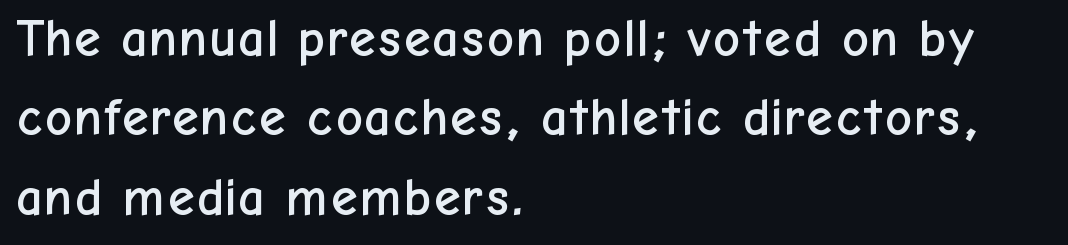
{"serif": "no", "italic": "no", "width": "normal", "stroke_contrast": "low", "x_height": "medium", "monospaced": "no", "underline": "no", "align": "left", "line_spacing": "normal", "line_spacing_ratio": 1.5, "letter_spacing": "normal", "letter_spacing_em": 0.0, "glyph_px": 53}
